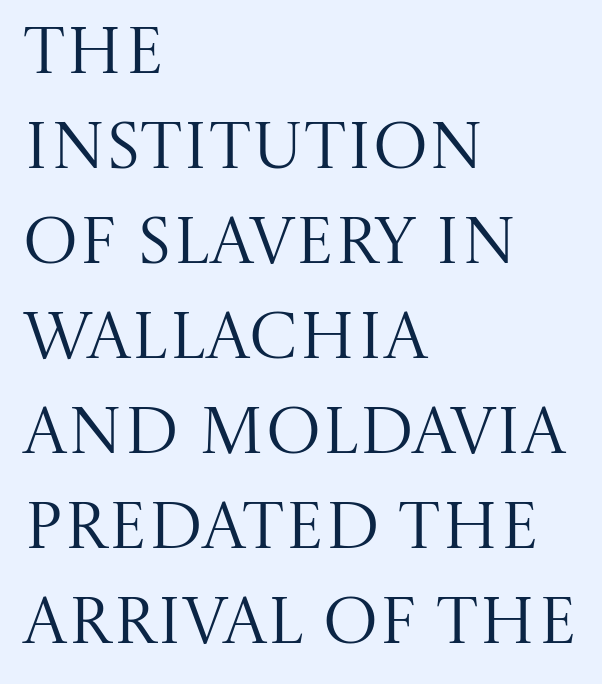
The image shows 66 px regular-weight serif type, upright; set left-aligned, normal line spacing (1.44x), normal letter spacing, not underlined; medium stroke contrast and a large x-height.
